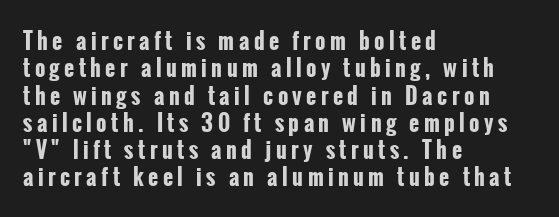
Q: Is the text bold? A: Yes.
Q: Is the text italic (slanted)? A: No, it is upright.
Q: Is the text underlined? A: No.
Q: How is the paragraph aligned? A: Left-aligned.
Q: Is the spacing between letters normal or unusually wide? A: Unusually wide.
